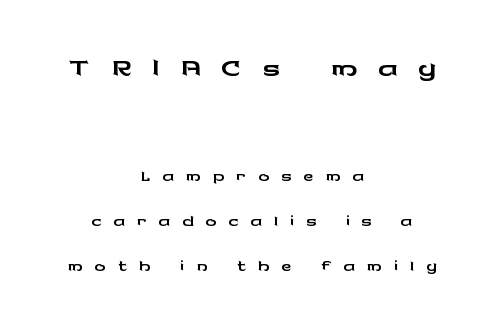
{"serif": "no", "italic": "no", "width": "wide", "stroke_contrast": "low", "x_height": "medium", "monospaced": "no", "underline": "no", "align": "center", "line_spacing": "normal", "line_spacing_ratio": 1.62, "letter_spacing": "wide", "letter_spacing_em": 0.42, "larger_block": "first", "size_ratio": 1.75, "glyph_px": 49}
